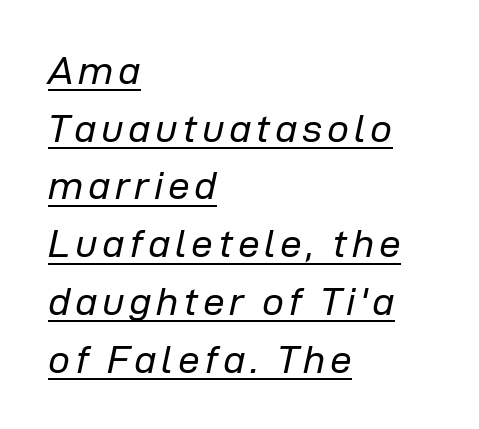
The image shows 39 px regular-weight type, italic (leaning right); set left-aligned, normal line spacing (1.48x), underlined; low stroke contrast and a medium x-height.
